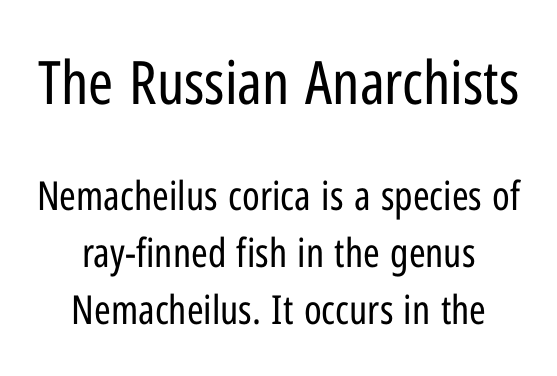
{"serif": "no", "italic": "no", "bold": "no", "weight": "regular", "width": "condensed", "stroke_contrast": "low", "x_height": "medium", "monospaced": "no", "underline": "no", "align": "center", "line_spacing": "normal", "line_spacing_ratio": 1.43, "letter_spacing": "normal", "letter_spacing_em": 0.0, "larger_block": "first", "size_ratio": 1.5, "glyph_px": 60}
